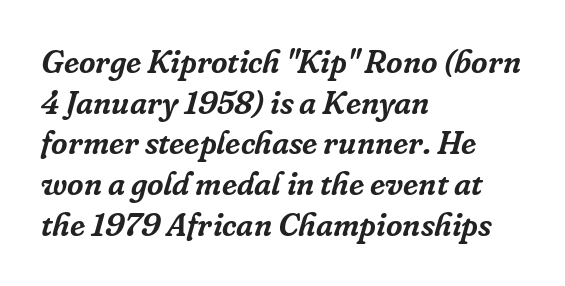
Q: Is the text italic (slanted)? A: Yes, it leans right by about 16 degrees.
Q: Is the typeface a serif or a sans-serif typeface? A: Serif.
Q: Is the text underlined? A: No.
Q: How is the paragraph aligned? A: Left-aligned.
Q: Is the spacing between letters normal or unusually wide? A: Normal.
Q: Is the spacing between lines tight, normal or loose? A: Normal.
Q: Width (condensed, normal, or wide)? A: Normal.
Q: Stroke contrast? A: Low.
Q: x-height? A: Medium.
Q: Monospaced? A: No.
